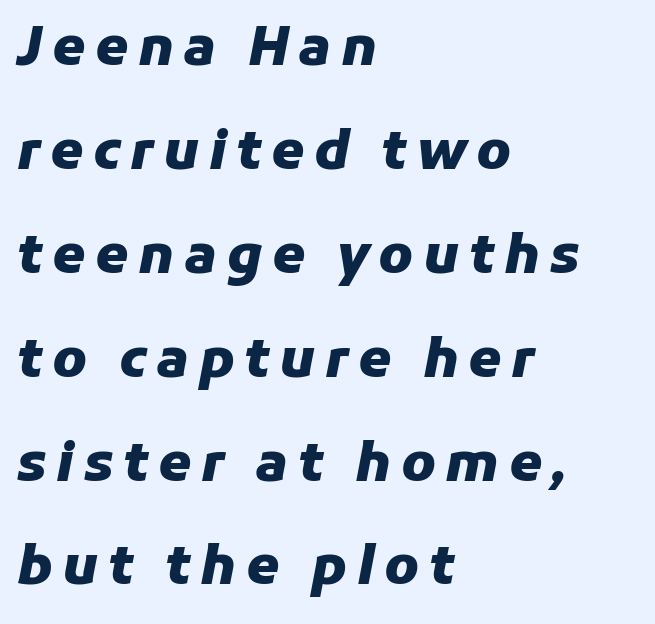
Q: Is the text bold? A: Yes.
Q: Is the text italic (slanted)? A: Yes, it leans right by about 11 degrees.
Q: Is the text underlined? A: No.
Q: How is the paragraph aligned? A: Left-aligned.
Q: Is the spacing between lines tight, normal or loose? A: Loose.
Q: Width (condensed, normal, or wide)? A: Normal.
Q: Stroke contrast? A: Low.
Q: x-height? A: Medium.
Q: Monospaced? A: No.
